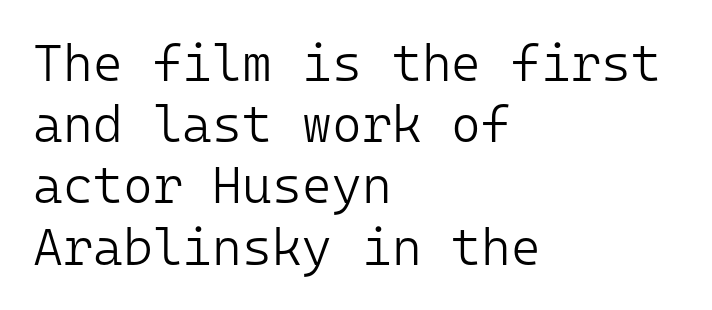
The image shows 51 px light sans-serif type, upright, monospaced; set left-aligned, line spacing 1.2x, normal letter spacing, not underlined; low stroke contrast and a medium x-height.
